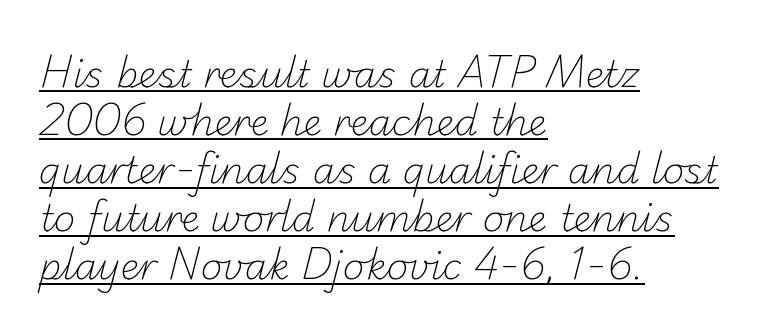
The image shows 37 px light sans-serif type; set left-aligned, normal line spacing (1.3x), normal letter spacing, underlined; low stroke contrast and a small x-height.
